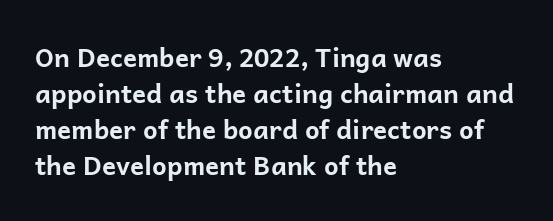
{"italic": "no", "bold": "yes", "underline": "no", "align": "left", "line_spacing": "normal", "line_spacing_ratio": 1.38, "letter_spacing": "normal", "letter_spacing_em": 0.0, "glyph_px": 26}
